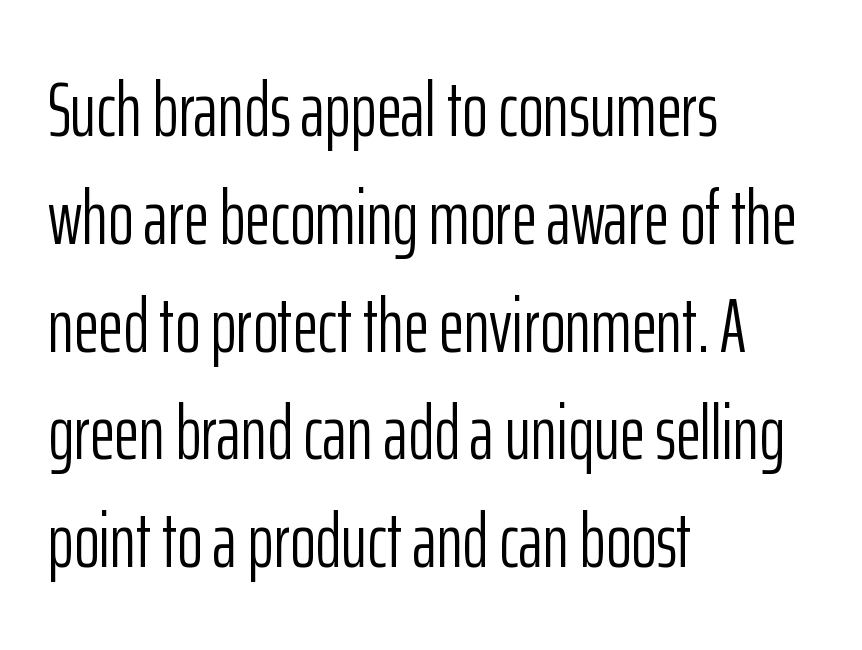
Horizontally, the lines are justified to the leading edge only. These glyphs show unthickened strokes, regular width or finer. Compared with typical paragraphs, the rows here are spaced about the same. The letters stand straight up with perfectly vertical stems. The horizontal fit of the characters is conventional and even. The gap between lines stays unmarked.
